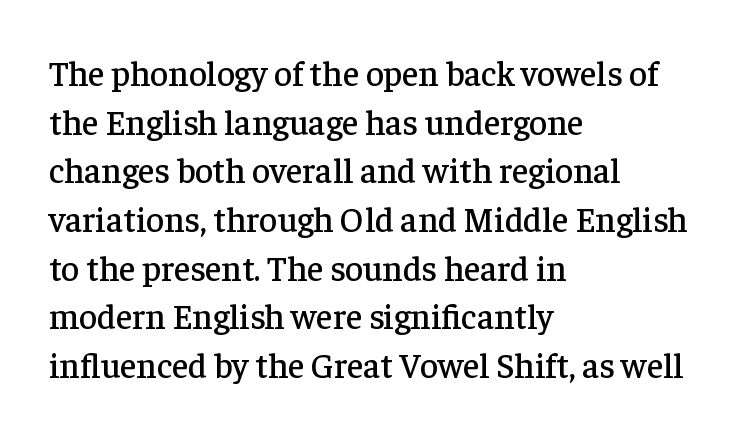
The image shows 35 px serif type, upright; set left-aligned, normal line spacing (1.39x), normal letter spacing, not underlined; low stroke contrast and a medium x-height.
